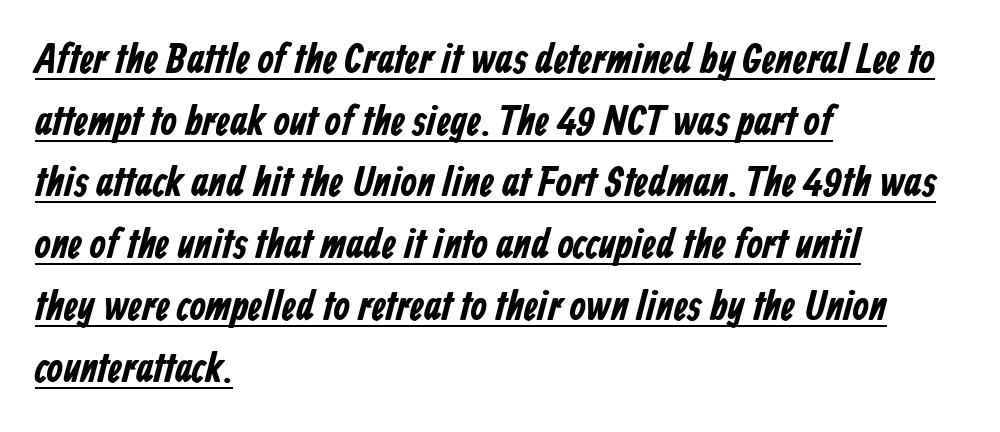
Regular leading. These characters rest on top of a visible drawn line. The horizontal fit of the characters is conventional and even. Think of a printed novel: that variable character pitch is what you see here. The typesetting leans heavy: a genuine bold. Every row of glyphs begins at an identical x-position on the left.
